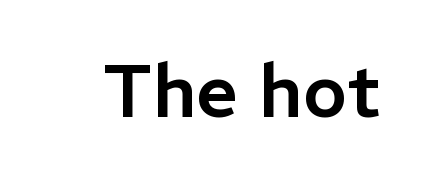
The image shows 74 px sans-serif type, upright; set normal letter spacing, not underlined; low stroke contrast and a medium x-height.
